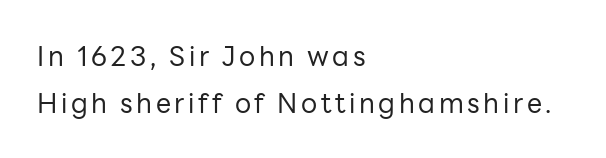
The image shows 27 px text type, upright; set left-aligned, line spacing 1.73x, not underlined.
